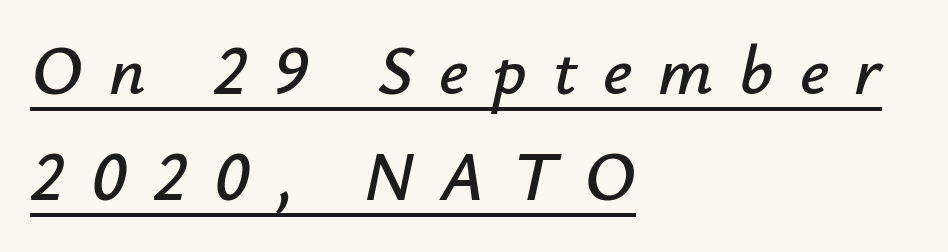
The leading is moderate, giving the passage an even texture. The tracking jumps out immediately: characters are airy and widely separated. The rendered words wear a rule along their underside. Every row of glyphs begins at an identical x-position on the left.
